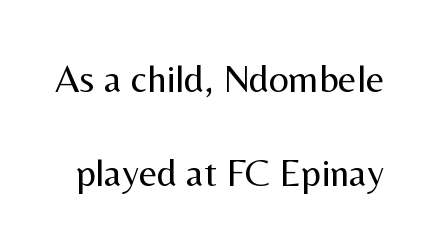
{"serif": "no", "italic": "no", "bold": "no", "weight": "regular", "width": "normal", "stroke_contrast": "medium", "x_height": "medium", "monospaced": "no", "underline": "no", "line_spacing": "loose", "line_spacing_ratio": 2.4, "letter_spacing": "normal", "letter_spacing_em": 0.0, "glyph_px": 39}
